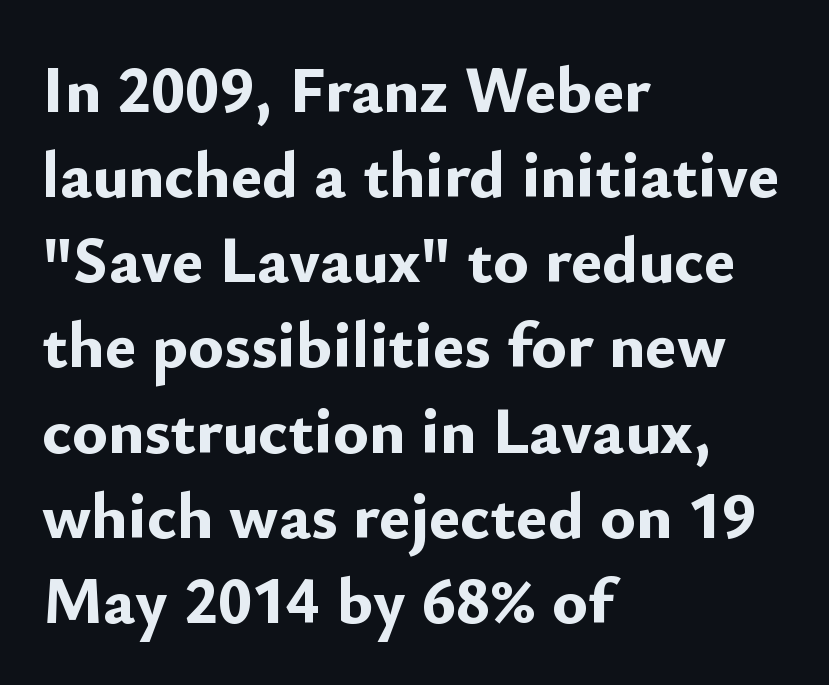
Q: Is the text bold? A: Yes.
Q: Is the text italic (slanted)? A: No, it is upright.
Q: Is the typeface a serif or a sans-serif typeface? A: Sans-serif.
Q: Is the text underlined? A: No.
Q: How is the paragraph aligned? A: Left-aligned.
Q: Is the spacing between letters normal or unusually wide? A: Normal.
Q: Is the spacing between lines tight, normal or loose? A: Normal.
Q: Width (condensed, normal, or wide)? A: Normal.
Q: Stroke contrast? A: Low.
Q: x-height? A: Small.
Q: Monospaced? A: No.
